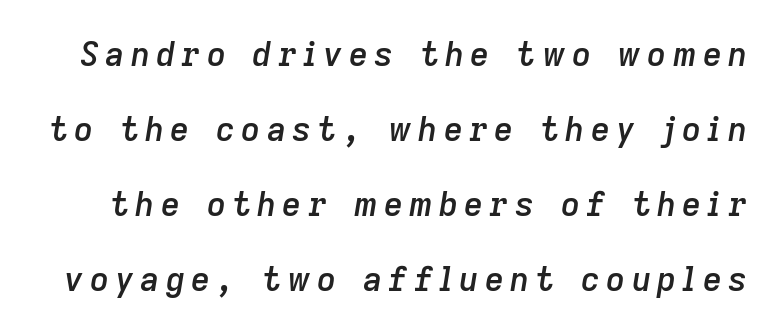
Q: Is the text bold? A: Semi-bold.
Q: Is the text italic (slanted)? A: Yes, it leans right by about 9 degrees.
Q: Is the text underlined? A: No.
Q: Is the spacing between lines tight, normal or loose? A: Loose.
Q: Width (condensed, normal, or wide)? A: Normal.
Q: Stroke contrast? A: Low.
Q: x-height? A: Medium.
Q: Monospaced? A: No.
